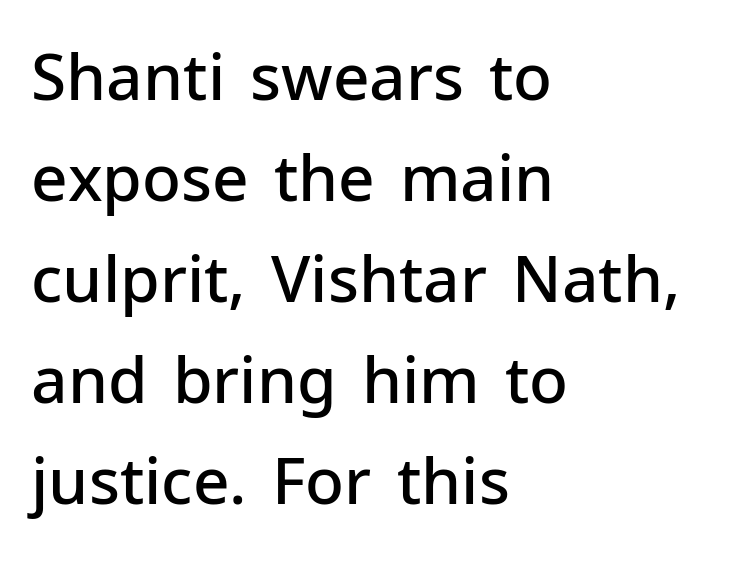
{"serif": "no", "italic": "no", "bold": "semi", "weight": "semibold", "width": "normal", "stroke_contrast": "low", "x_height": "medium", "monospaced": "no", "underline": "no", "align": "left", "line_spacing": "normal", "line_spacing_ratio": 1.58, "letter_spacing": "normal", "letter_spacing_em": 0.0, "glyph_px": 64}
